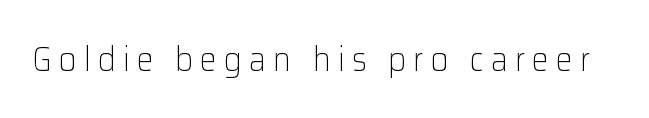
The image shows 34 px light sans-serif type, upright; set unusually wide letter spacing (+0.21 em), not underlined; low stroke contrast and a medium x-height.
